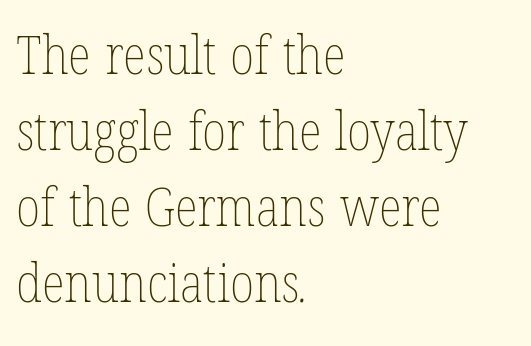
The weight tops out at a normal text grade. Underline: absent. Caption: multi-line text, flush left, ragged right. Character widths vary here, with narrow letters taking less room than wide ones. The letters sit at their default tracking, neither squeezed nor spread. In terms of leading, this rendering sits right in the middle.
